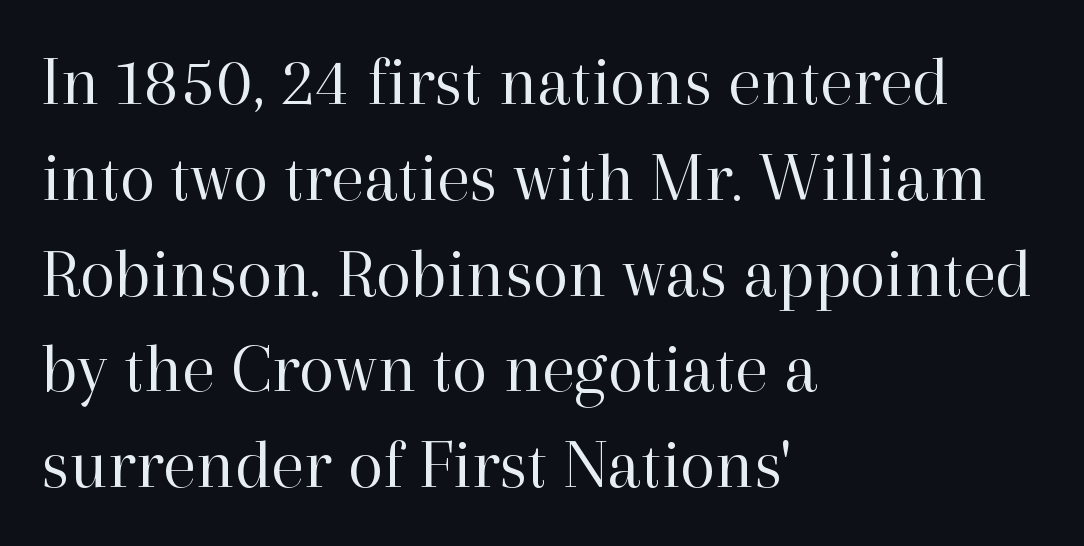
{"serif": "yes", "italic": "no", "bold": "no", "weight": "regular", "width": "normal", "stroke_contrast": "high", "x_height": "medium", "monospaced": "no", "underline": "no", "align": "left", "line_spacing": "normal", "line_spacing_ratio": 1.33, "letter_spacing": "normal", "letter_spacing_em": 0.0, "glyph_px": 72}
